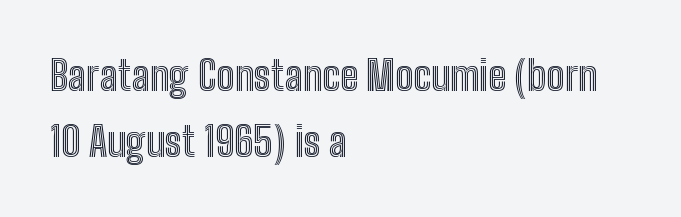
{"italic": "no", "width": "condensed", "x_height": "medium", "monospaced": "no", "underline": "no", "align": "left", "line_spacing": "normal", "line_spacing_ratio": 1.62, "letter_spacing": "normal", "letter_spacing_em": 0.0, "glyph_px": 41}
